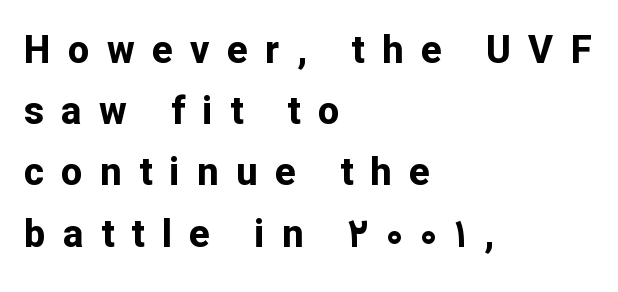
The image shows 38 px bold sans-serif type, upright; set left-aligned, normal line spacing (1.61x), unusually wide letter spacing (+0.46 em), not underlined; low stroke contrast and a medium x-height.
